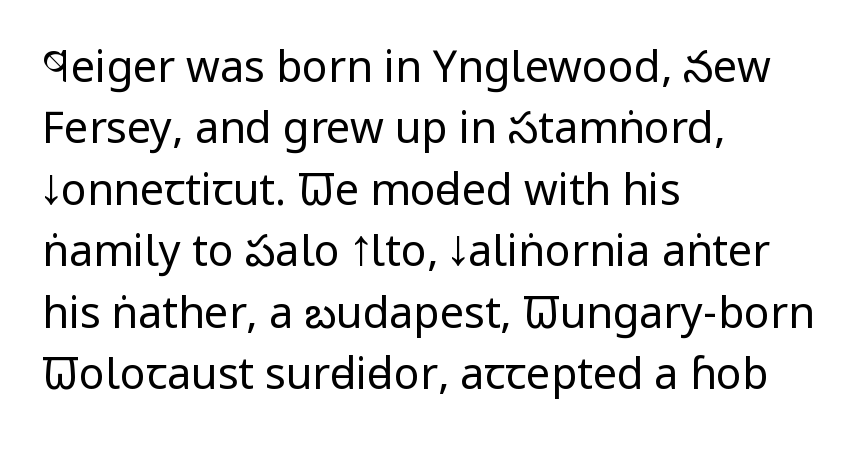
Q: Is the text bold? A: No.
Q: Is the text italic (slanted)? A: No, it is upright.
Q: Is the typeface a serif or a sans-serif typeface? A: Sans-serif.
Q: Is the text underlined? A: No.
Q: How is the paragraph aligned? A: Left-aligned.
Q: Is the spacing between letters normal or unusually wide? A: Normal.
Q: Is the spacing between lines tight, normal or loose? A: Normal.
Q: Width (condensed, normal, or wide)? A: Condensed.
Q: Stroke contrast? A: Low.
Q: x-height? A: Large.
Q: Monospaced? A: No.
